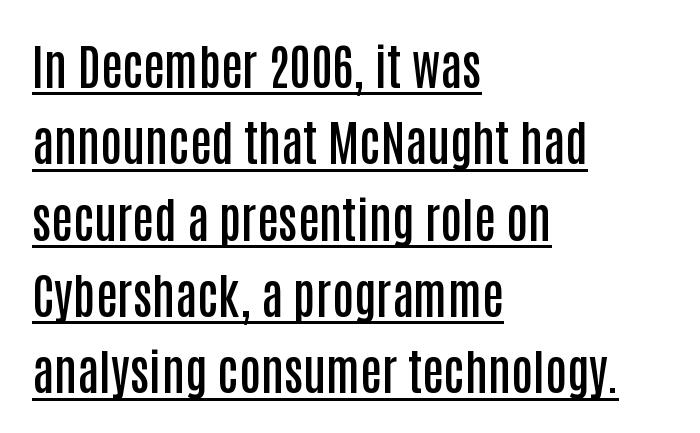
The image shows 48 px semibold, condensed sans-serif type, upright; set left-aligned, normal line spacing (1.59x), normal letter spacing, underlined; low stroke contrast and a large x-height.
